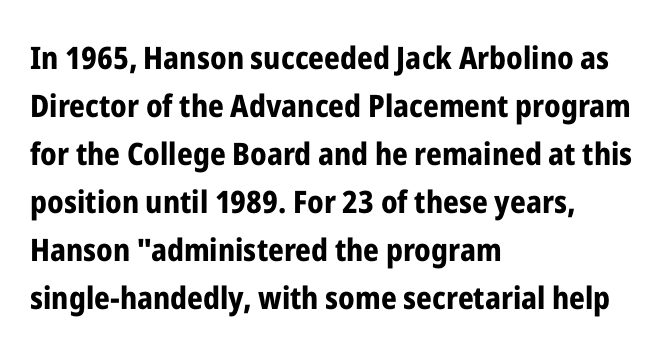
The image shows 31 px bold, condensed sans-serif type, upright; set left-aligned, normal line spacing (1.55x), normal letter spacing, not underlined; low stroke contrast and a medium x-height.
